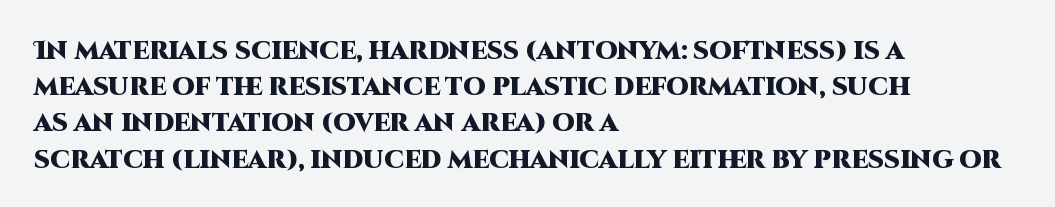
{"italic": "no", "bold": "yes", "underline": "no", "align": "left", "line_spacing": "normal", "line_spacing_ratio": 1.45, "letter_spacing": "normal", "letter_spacing_em": 0.0, "glyph_px": 25}
